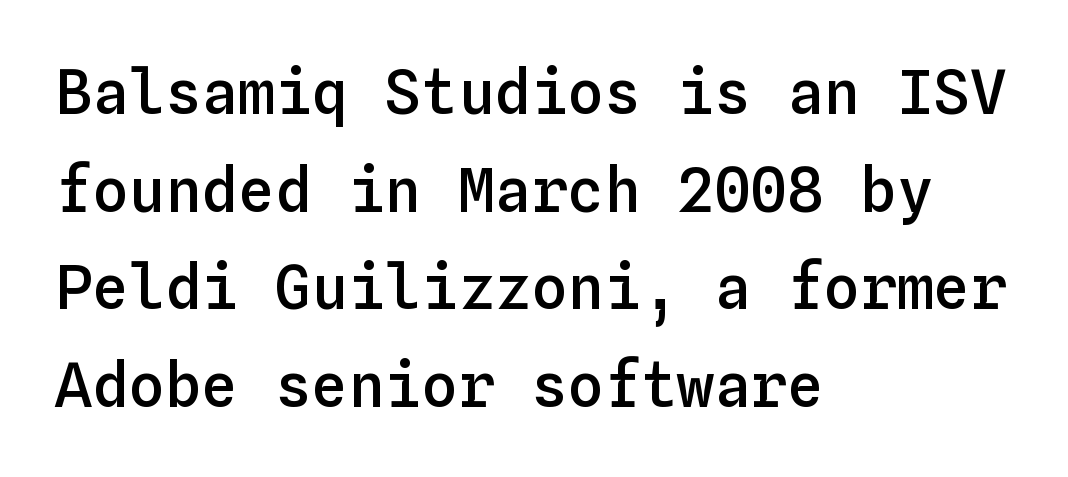
{"italic": "no", "bold": "semi", "weight": "semibold", "width": "normal", "stroke_contrast": "low", "x_height": "medium", "monospaced": "yes", "underline": "no", "align": "left", "line_spacing": "normal", "line_spacing_ratio": 1.6, "letter_spacing": "normal", "letter_spacing_em": 0.0, "glyph_px": 61}
